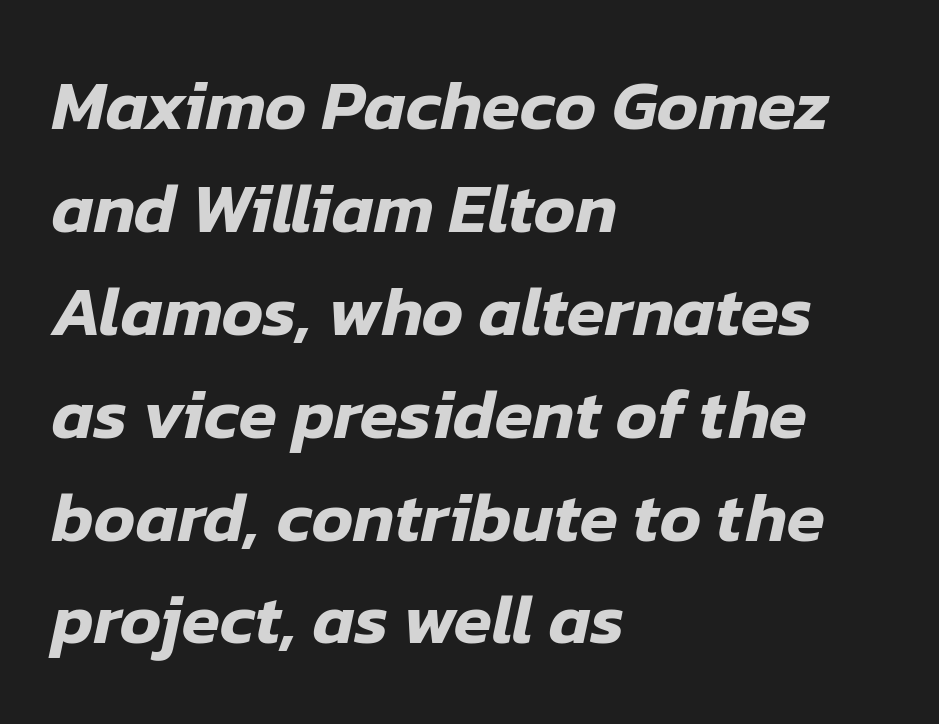
Compared with a centered layout, this one pins lines to the left instead. Descenders hang freely into open space. The letters are slanted; this is an italic face. The type is set solid horizontally, with unmodified tracking. Summary of vertical rhythm: regular, with standard interline spacing.
